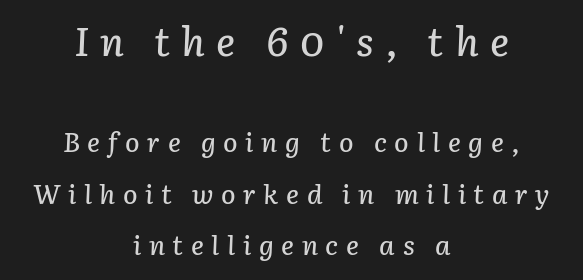
The image shows 40 px text type, italic (leaning right); set centered, loose line spacing (1.92x), unusually wide letter spacing (+0.28 em), not underlined; the first (top) block is 1.48x larger; low stroke contrast and a medium x-height.
